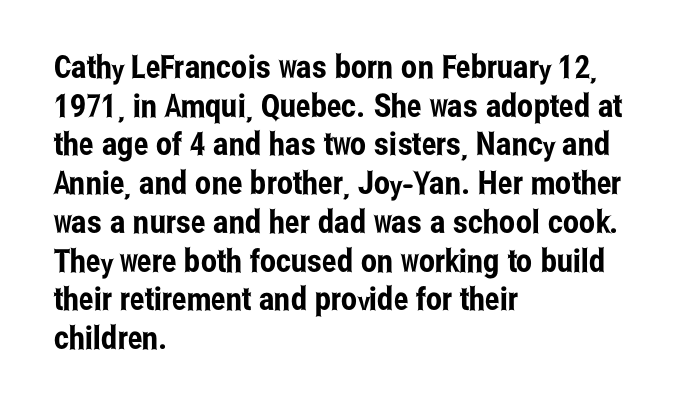
The typesetter chose a ragged-right arrangement here. This rendering leaves character spacing at its baseline value. Check under the words: just untouched page. The face used here is a sans, in the tradition of grotesques and geometrics. The letters advance in unequal steps, a hallmark of proportional type. Is there any slant? The stems are plumb.
